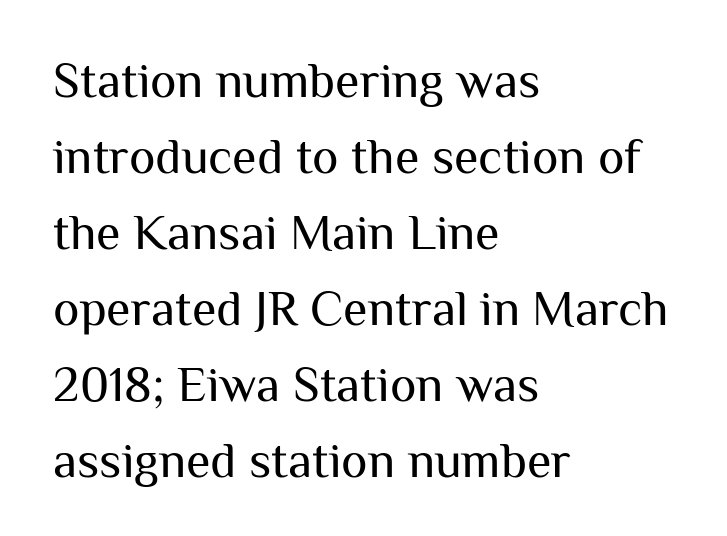
The image shows 50 px regular-weight sans-serif type, upright; set left-aligned, normal line spacing (1.52x), normal letter spacing, not underlined; medium stroke contrast and a medium x-height.
